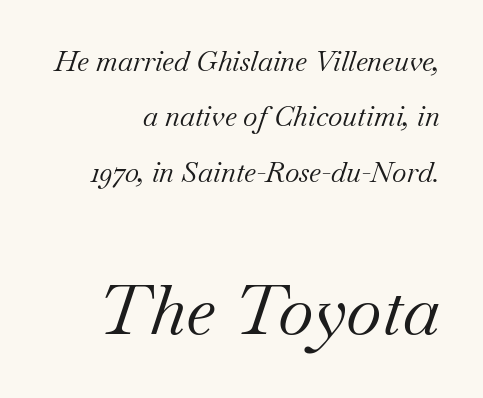
{"serif": "yes", "italic": "yes", "lean": "right", "slant_degrees": 18, "bold": "no", "weight": "regular", "width": "normal", "stroke_contrast": "medium", "x_height": "small", "monospaced": "no", "underline": "no", "line_spacing": "loose", "line_spacing_ratio": 1.98, "letter_spacing": "normal", "letter_spacing_em": 0.0, "larger_block": "second", "size_ratio": 2.46, "glyph_px": 69}
